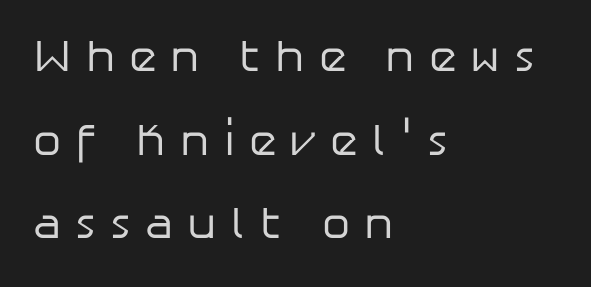
The image shows 45 px regular-weight sans-serif type, upright; set left-aligned, line spacing 1.86x, unusually wide letter spacing (+0.31 em), not underlined; low stroke contrast and a medium x-height.
